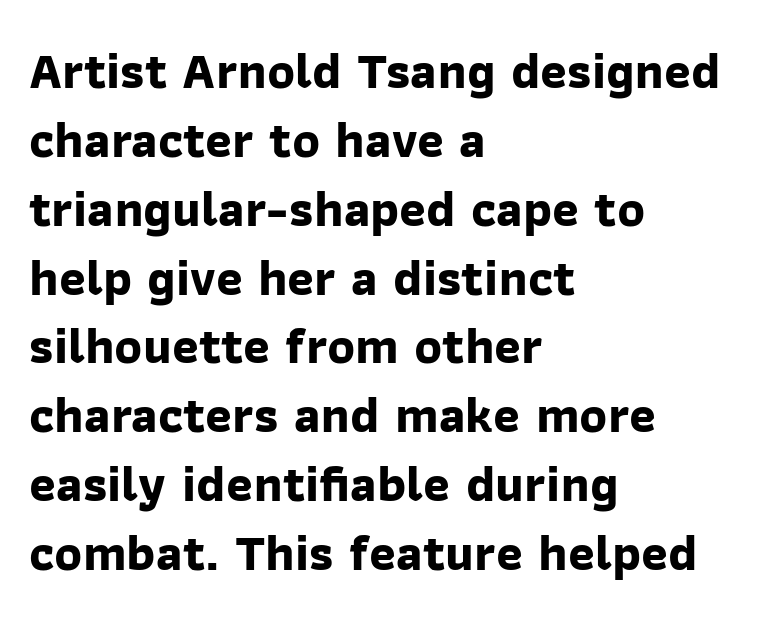
Q: Is the text bold? A: Yes.
Q: Is the typeface a serif or a sans-serif typeface? A: Sans-serif.
Q: Is the text underlined? A: No.
Q: How is the paragraph aligned? A: Left-aligned.
Q: Is the spacing between letters normal or unusually wide? A: Normal.
Q: Is the spacing between lines tight, normal or loose? A: Normal.
Q: Width (condensed, normal, or wide)? A: Normal.
Q: Stroke contrast? A: Low.
Q: x-height? A: Medium.
Q: Monospaced? A: No.
